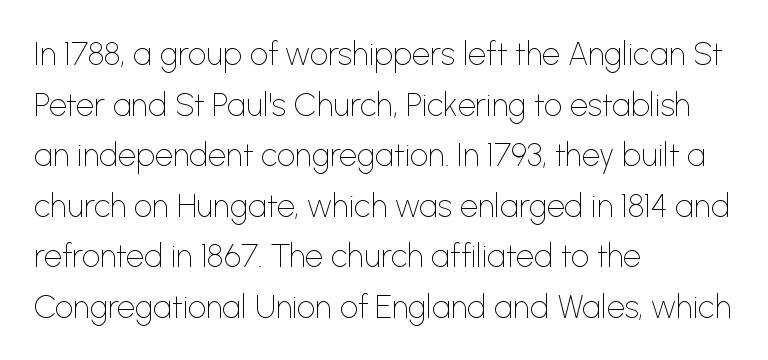
The image shows 32 px thin sans-serif type, upright; set left-aligned, normal line spacing (1.58x), normal letter spacing, not underlined; low stroke contrast and a medium x-height.
